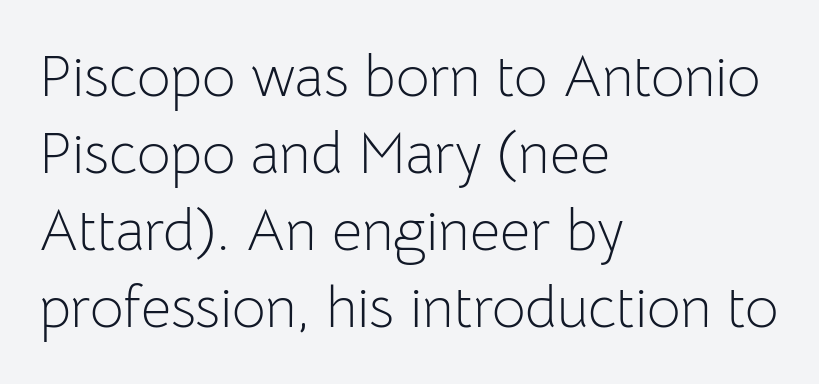
The image shows 58 px light sans-serif type, upright; set left-aligned, normal line spacing (1.33x), normal letter spacing, not underlined; low stroke contrast and a medium x-height.
